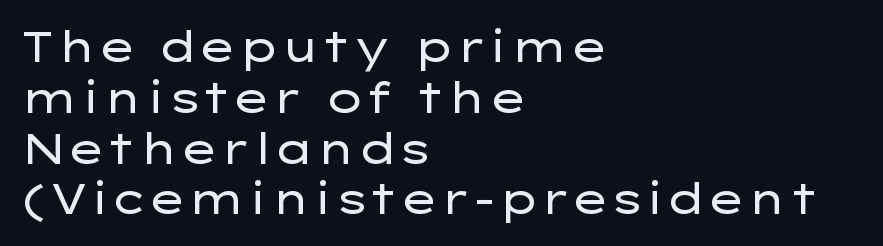
The image shows 42 px regular-weight, wide sans-serif type, upright; set left-aligned, line spacing 1.21x, normal letter spacing, not underlined; low stroke contrast and a medium x-height.
